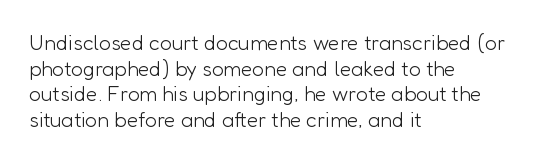
The image shows 21 px text type, upright; set left-aligned, line spacing 1.22x, normal letter spacing, not underlined.
